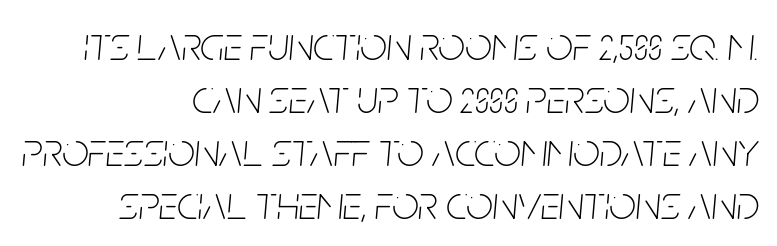
The image shows 47 px thin, condensed type, italic (leaning right); set right-aligned, tight line spacing (1.13x), normal letter spacing, not underlined; low stroke contrast and a large x-height.
